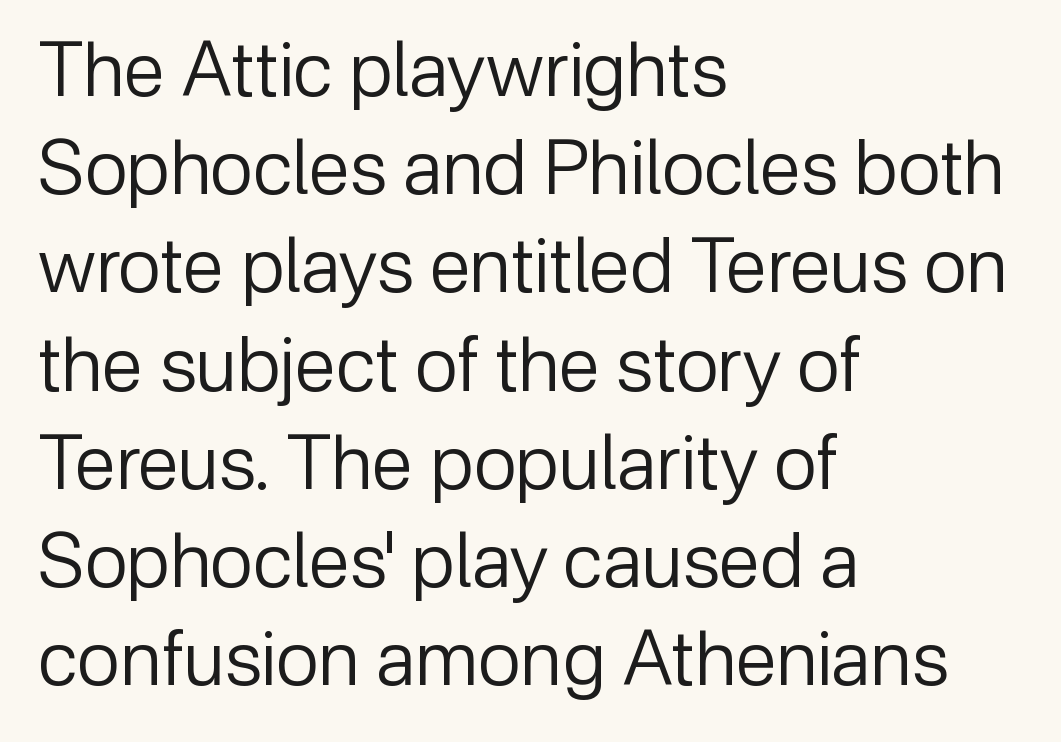
{"serif": "no", "italic": "no", "bold": "no", "weight": "regular", "width": "normal", "stroke_contrast": "low", "x_height": "medium", "monospaced": "no", "underline": "no", "align": "left", "line_spacing": "normal", "line_spacing_ratio": 1.31, "letter_spacing": "normal", "letter_spacing_em": 0.0, "glyph_px": 75}
